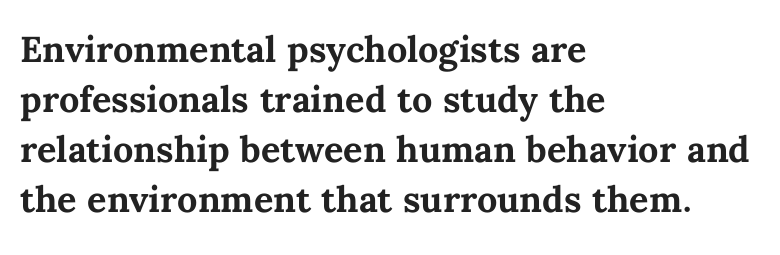
Think of a printed novel: that variable character pitch is what you see here. Line beginnings align vertically; line endings do not. The string is rendered with underlining switched off. The letters are bold, with thick, heavy strokes. Ascenders rise straight up at ninety degrees.
